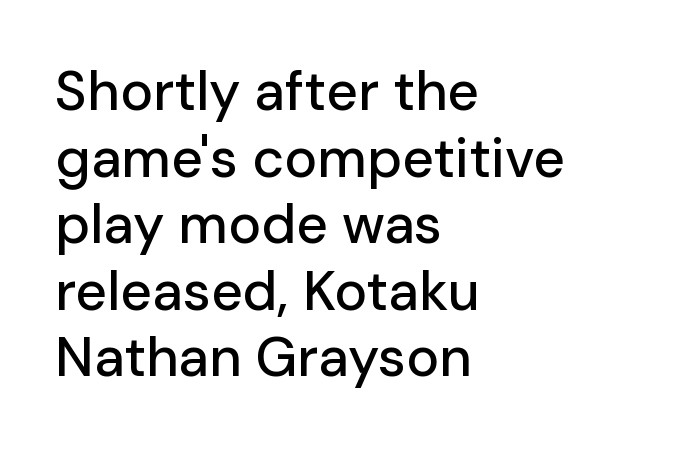
{"serif": "no", "italic": "no", "width": "normal", "stroke_contrast": "low", "x_height": "medium", "monospaced": "no", "underline": "no", "align": "left", "line_spacing_ratio": 1.21, "letter_spacing": "normal", "letter_spacing_em": 0.0, "glyph_px": 55}
